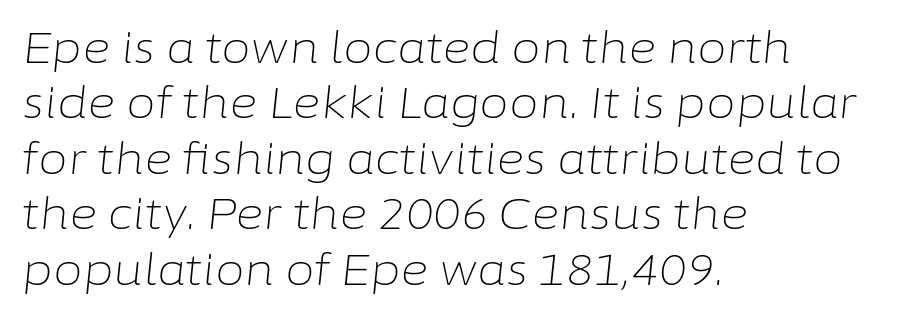
{"italic": "yes", "lean": "right", "slant_degrees": 6, "bold": "no", "weight": "light", "width": "normal", "stroke_contrast": "low", "x_height": "medium", "monospaced": "no", "underline": "no", "align": "left", "line_spacing": "normal", "line_spacing_ratio": 1.29, "letter_spacing": "normal", "letter_spacing_em": 0.0, "glyph_px": 43}
